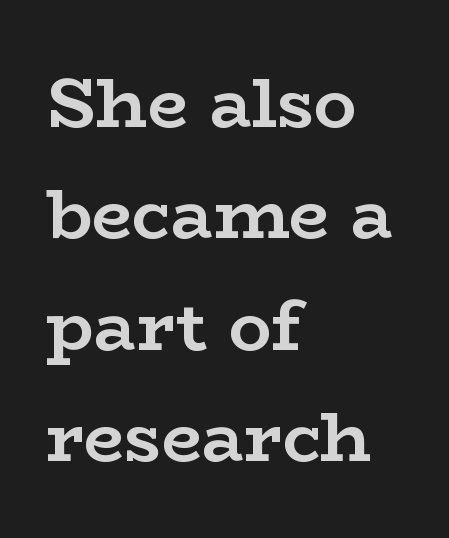
Caption: bold face, heavy strokes. Caption: multi-line text, flush left, ragged right. Whoever set this chose a conventional vertical rhythm. The letters carry serifs — small finishing strokes at the ends of their stems. Think of a printed novel: that variable character pitch is what you see here. The string is rendered with underlining switched off.
